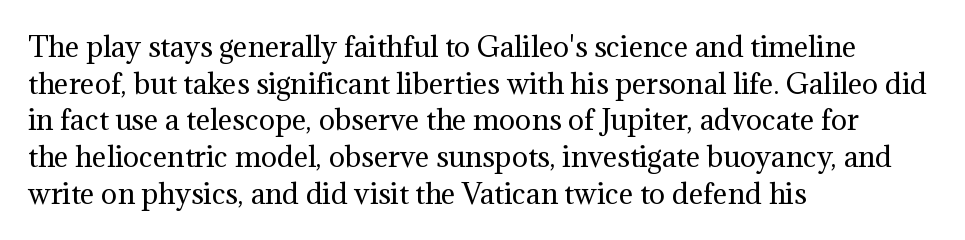
The image shows 27 px text type, upright; set left-aligned, normal line spacing (1.36x), normal letter spacing, not underlined.
